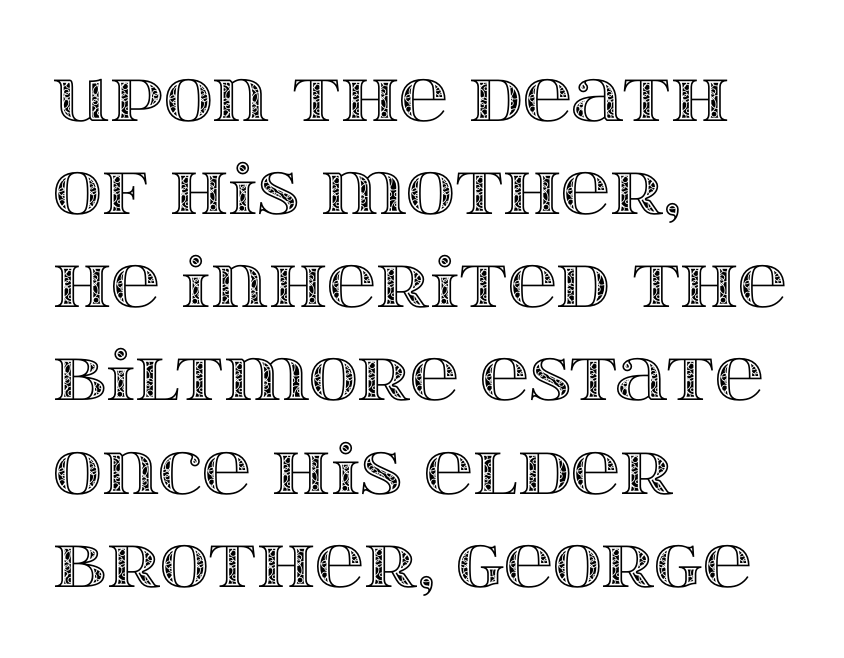
This sample keeps an unexceptional amount of space between lines. Clear beneath every line of the passage. The tracking reads as untouched default to a designer's eye. The rag falls on the right side of this text block. Designer's note — italics off, roman on.
